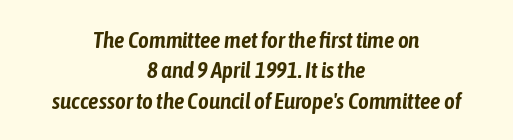
In terms of letterspacing, this is plain default setting. Descenders are the only things crossing below the line. If you drew a line through each stem, it would be angled. Caption: multi-line text, centered on the measure. Successive baselines arrive at the customary interval.
